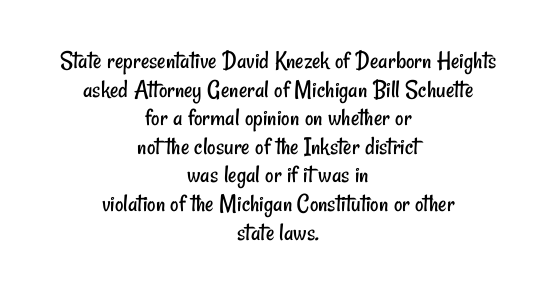
{"bold": "no", "underline": "no", "align": "center", "line_spacing": "tight", "line_spacing_ratio": 1.1, "letter_spacing": "normal", "letter_spacing_em": 0.0, "glyph_px": 26}
